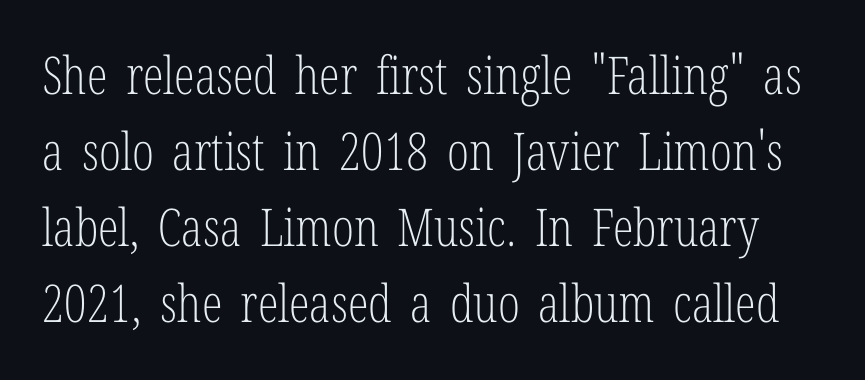
Q: Is the text bold? A: No.
Q: Is the text italic (slanted)? A: No, it is upright.
Q: Is the typeface a serif or a sans-serif typeface? A: Serif.
Q: Is the text underlined? A: No.
Q: Is the spacing between letters normal or unusually wide? A: Normal.
Q: Is the spacing between lines tight, normal or loose? A: Normal.
Q: Width (condensed, normal, or wide)? A: Condensed.
Q: Stroke contrast? A: Low.
Q: x-height? A: Medium.
Q: Monospaced? A: No.
